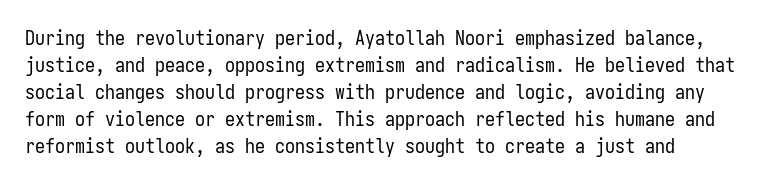
This sample uses an upright cut, with every glyph sitting square on the baseline. Reading down the column, the eye jumps a familiar distance to each next line. The horizontal fit of the characters is conventional and even. This is not heavy type; no bold has been used.
